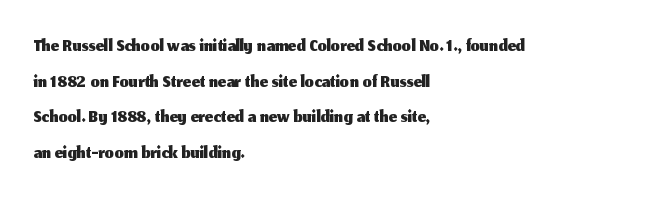
Is this a fixed-width face? No — the glyphs have proportional, varying widths. Notice how the passage keeps a crisp vertical edge on the left only. Serifs: no, the terminals of the letterforms are clean. Quick note: underline off. Spacing between characters is what you'd get straight out of the box. Notice how the stems are strictly vertical — no italics here.
